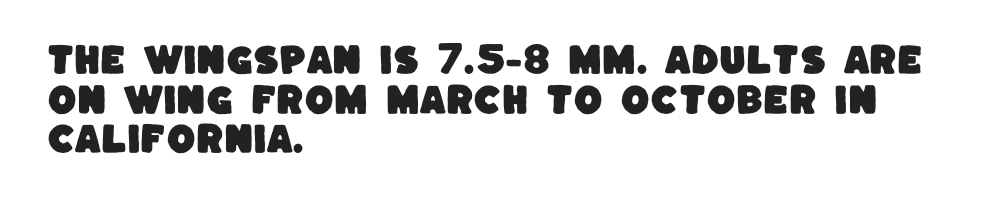
The image shows 33 px sans-serif type; set left-aligned, line spacing 1.2x, normal letter spacing, not underlined; low stroke contrast and a large x-height.
